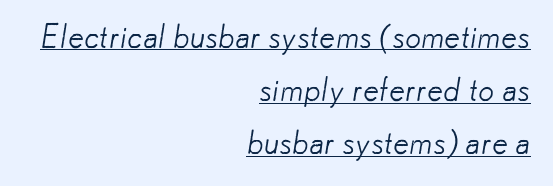
{"serif": "no", "bold": "no", "weight": "light", "width": "normal", "stroke_contrast": "low", "x_height": "small", "monospaced": "no", "underline": "yes", "align": "right", "line_spacing": "normal", "line_spacing_ratio": 1.66, "letter_spacing": "normal", "letter_spacing_em": 0.0, "glyph_px": 32}
